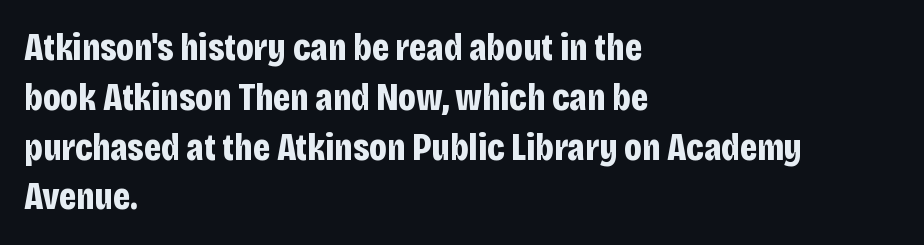
{"serif": "no", "italic": "no", "bold": "yes", "weight": "bold", "width": "condensed", "stroke_contrast": "low", "x_height": "large", "monospaced": "no", "underline": "no", "align": "left", "line_spacing": "normal", "line_spacing_ratio": 1.31, "letter_spacing": "normal", "letter_spacing_em": 0.0, "glyph_px": 38}
